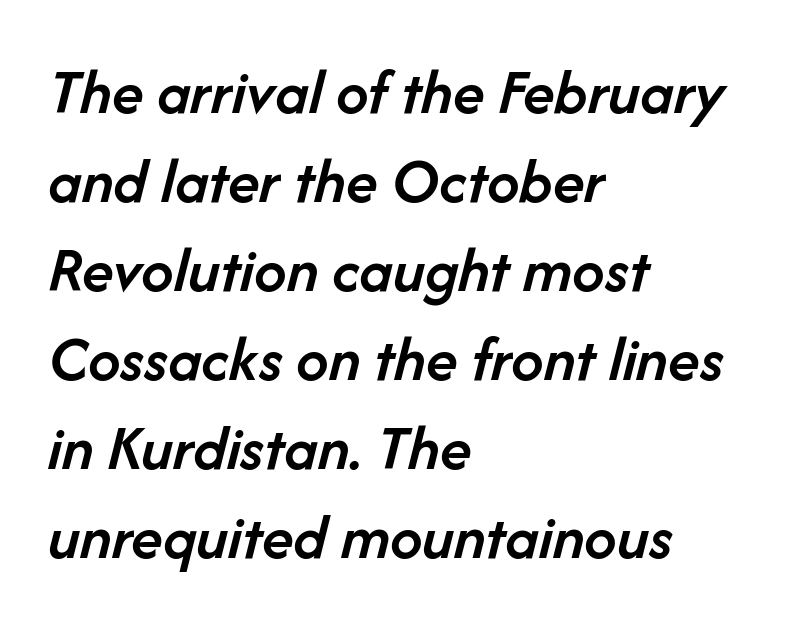
The image shows 65 px semibold type, italic (leaning right); set left-aligned, normal line spacing (1.37x), normal letter spacing, not underlined; low stroke contrast and a medium x-height.
